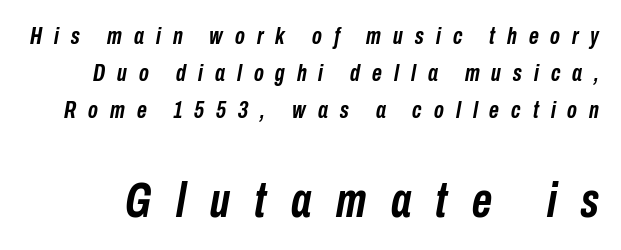
{"italic": "yes", "lean": "right", "slant_degrees": 10, "bold": "yes", "weight": "semibold", "width": "condensed", "stroke_contrast": "low", "x_height": "medium", "monospaced": "no", "underline": "no", "line_spacing": "normal", "line_spacing_ratio": 1.55, "letter_spacing": "wide", "letter_spacing_em": 0.5, "larger_block": "second", "size_ratio": 2.04, "glyph_px": 49}
